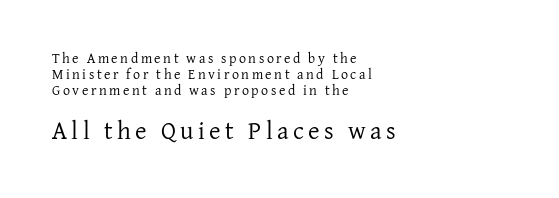
If you squint, the bottom block still reads clearly — it's the larger of the two. This rendering uses left alignment, leaving the right contour irregular. Is there any slant? The stems are plumb. Honestly, the rows look squashed on top of each other. Letters have the restrained weight of plain body copy at most. This rendering features lettering with no underline.
